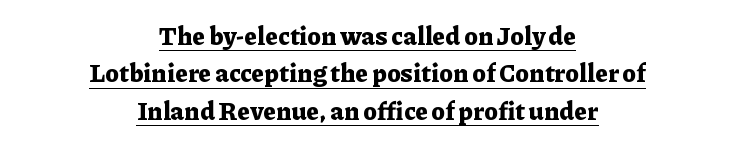
Q: Is the text bold? A: Yes.
Q: Is the text italic (slanted)? A: No, it is upright.
Q: Is the text underlined? A: Yes.
Q: How is the paragraph aligned? A: Centered.
Q: Is the spacing between letters normal or unusually wide? A: Normal.
Q: Is the spacing between lines tight, normal or loose? A: Normal.
